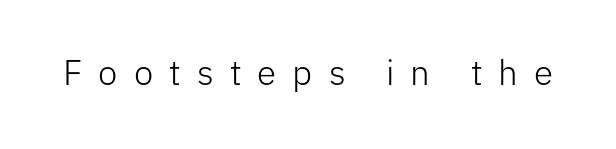
The image shows 35 px light sans-serif type, upright; set unusually wide letter spacing (+0.46 em), not underlined; low stroke contrast and a medium x-height.
